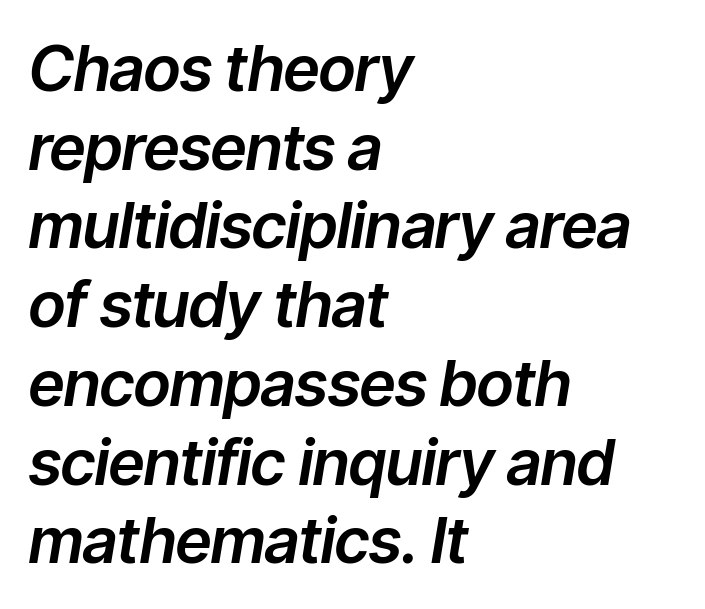
The image shows 63 px text type, italic (leaning right); set left-aligned, normal line spacing (1.25x), normal letter spacing, not underlined; low stroke contrast and a medium x-height.
